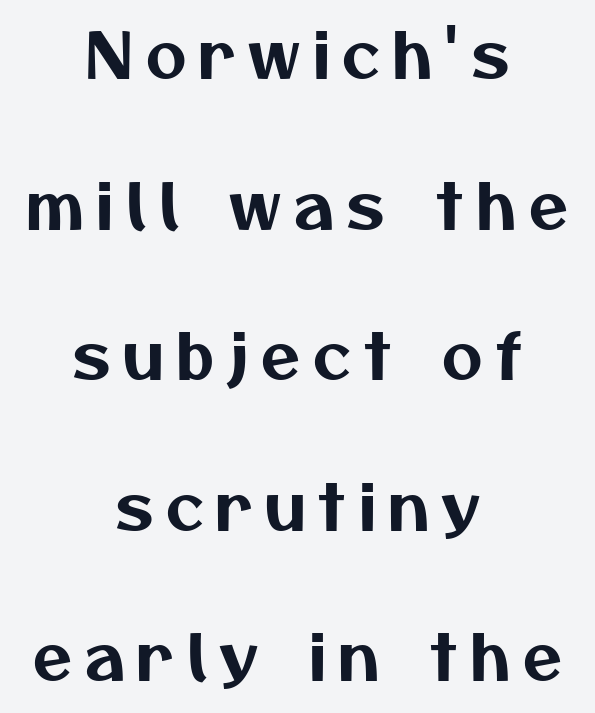
The space directly below the letters is spotless. The passage shown is typed in a proportional face where columns would drift. Does the leading feel generous? Absolutely, it's lavish. Inter-character spacing is expanded well beyond the font's built-in metrics.
